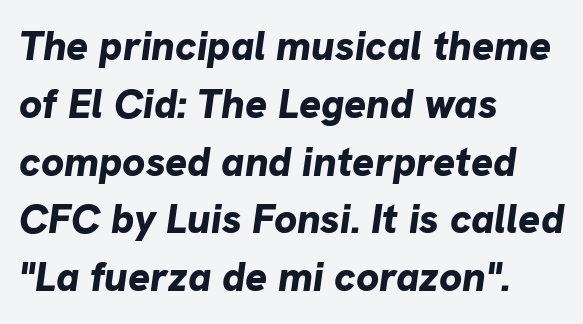
A typesetter would call this proportional, since set widths differ per character. Letters rest on an invisible, unmarked baseline. Letter spacing: default. You'd pick this weight for a headline — it's a proper bold. Layout note: lines flush left.
